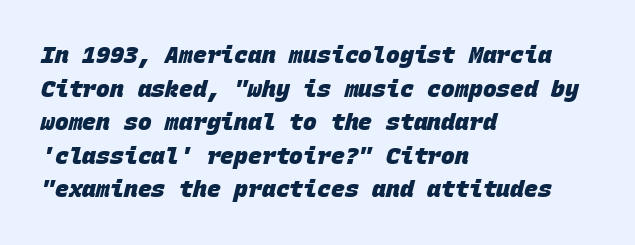
The vertical gap from one line to the next is medium. You could call the tracking neutral — neither tight nor loose. Its strokes are broad and dark, the hallmark of bold type. Only glyphs here, with clear space below each row.
